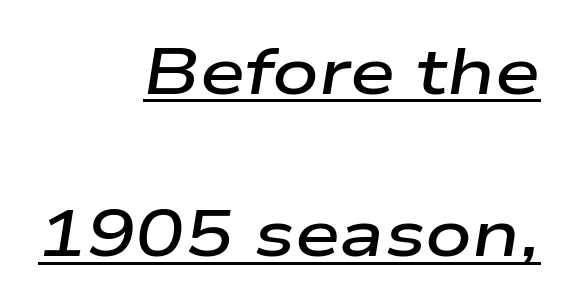
Q: Is the text bold? A: Semi-bold.
Q: Is the text italic (slanted)? A: Yes, it leans right by about 9 degrees.
Q: Is the text underlined? A: Yes.
Q: How is the paragraph aligned? A: Right-aligned.
Q: Is the spacing between letters normal or unusually wide? A: Normal.
Q: Is the spacing between lines tight, normal or loose? A: Loose.
Q: Width (condensed, normal, or wide)? A: Wide.
Q: Stroke contrast? A: Low.
Q: x-height? A: Medium.
Q: Monospaced? A: No.
